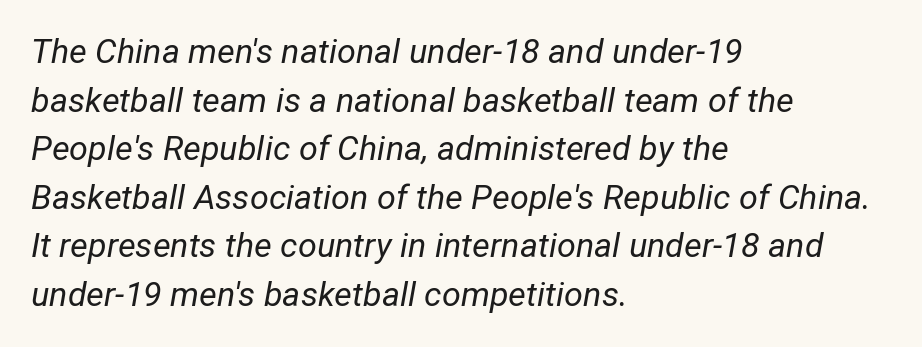
{"italic": "yes", "lean": "right", "slant_degrees": 12, "bold": "no", "weight": "regular", "width": "normal", "stroke_contrast": "low", "x_height": "medium", "monospaced": "no", "underline": "no", "align": "left", "line_spacing": "normal", "line_spacing_ratio": 1.43, "letter_spacing": "normal", "letter_spacing_em": 0.0, "glyph_px": 34}
